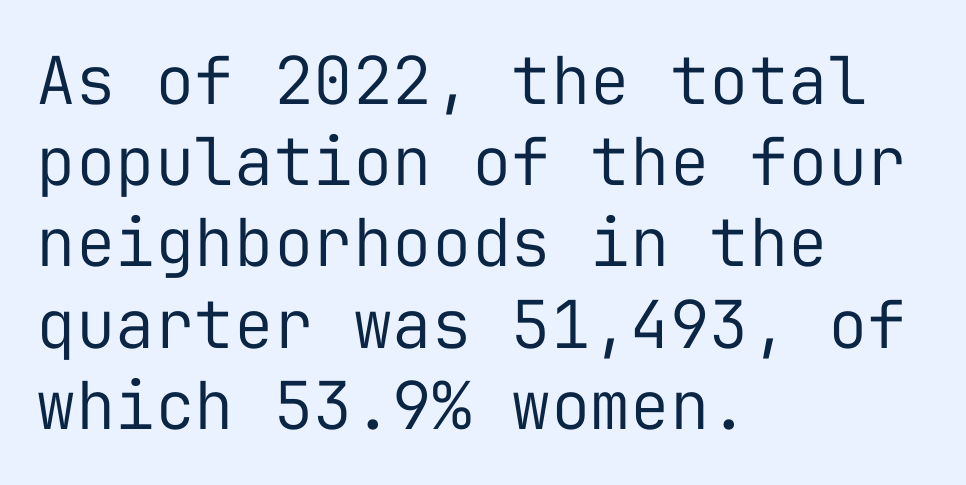
Q: Is the text bold? A: No.
Q: Is the text italic (slanted)? A: No, it is upright.
Q: Is the typeface a serif or a sans-serif typeface? A: Sans-serif.
Q: Is the text underlined? A: No.
Q: How is the paragraph aligned? A: Left-aligned.
Q: Is the spacing between letters normal or unusually wide? A: Normal.
Q: Width (condensed, normal, or wide)? A: Normal.
Q: Stroke contrast? A: Low.
Q: x-height? A: Medium.
Q: Monospaced? A: Yes.
